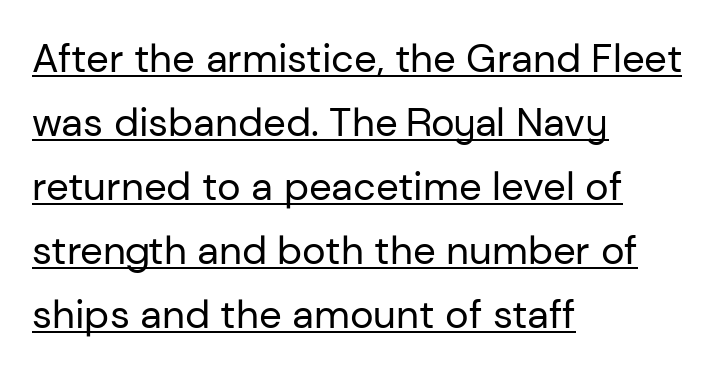
{"serif": "no", "italic": "no", "bold": "no", "weight": "regular", "width": "normal", "stroke_contrast": "low", "x_height": "medium", "monospaced": "no", "underline": "yes", "align": "left", "line_spacing": "normal", "line_spacing_ratio": 1.6, "letter_spacing": "normal", "letter_spacing_em": 0.0, "glyph_px": 40}
